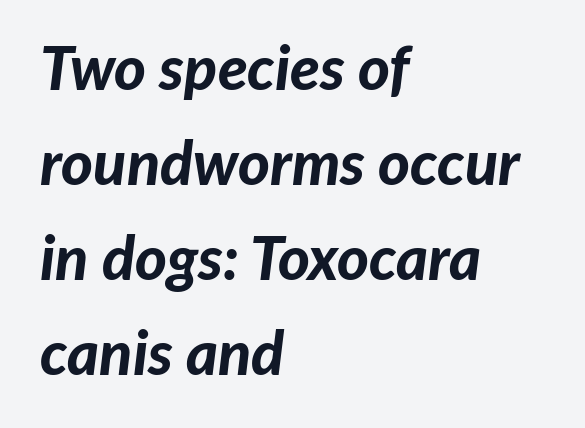
Q: Is the text bold? A: Yes.
Q: Is the text italic (slanted)? A: Yes, it leans right by about 7 degrees.
Q: Is the text underlined? A: No.
Q: How is the paragraph aligned? A: Left-aligned.
Q: Is the spacing between letters normal or unusually wide? A: Normal.
Q: Is the spacing between lines tight, normal or loose? A: Normal.
Q: Width (condensed, normal, or wide)? A: Normal.
Q: Stroke contrast? A: Low.
Q: x-height? A: Medium.
Q: Monospaced? A: No.
